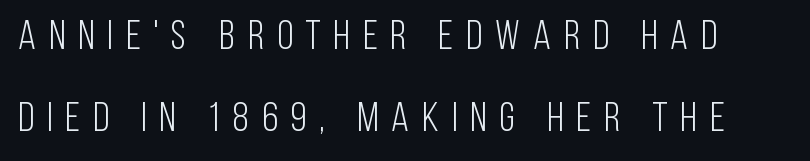
Q: Is the text bold? A: No.
Q: Is the text italic (slanted)? A: No, it is upright.
Q: Is the typeface a serif or a sans-serif typeface? A: Sans-serif.
Q: Is the text underlined? A: No.
Q: Is the spacing between letters normal or unusually wide? A: Unusually wide.
Q: Is the spacing between lines tight, normal or loose? A: Loose.
Q: Width (condensed, normal, or wide)? A: Condensed.
Q: Stroke contrast? A: Low.
Q: x-height? A: Large.
Q: Monospaced? A: No.
